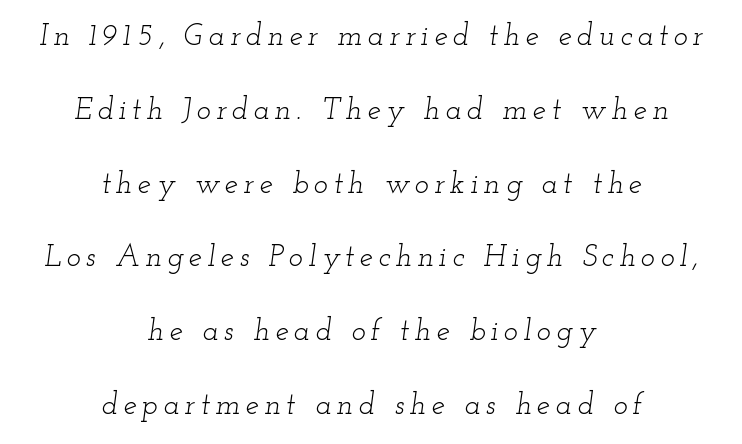
Q: Is the text bold? A: No.
Q: Is the text italic (slanted)? A: Yes, it leans right by about 12 degrees.
Q: Is the typeface a serif or a sans-serif typeface? A: Serif.
Q: Is the text underlined? A: No.
Q: How is the paragraph aligned? A: Centered.
Q: Is the spacing between lines tight, normal or loose? A: Loose.
Q: Width (condensed, normal, or wide)? A: Wide.
Q: Stroke contrast? A: Low.
Q: x-height? A: Small.
Q: Monospaced? A: No.
